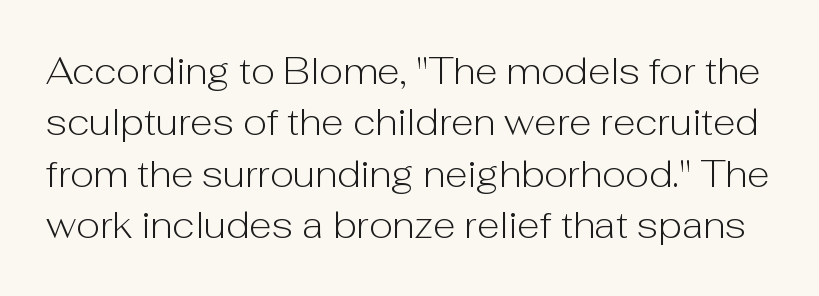
Honestly, there is no underline to notice here at all. The rendering uses a moderate line-height, typical for paragraphs. Compared with typical body copy, the letter spacing here is the same. The letters stand straight up with perfectly vertical stems. Each letter's strokes conclude bluntly, with no projecting serifs. Looks like regular typesetting: each glyph gets only the width it needs.
